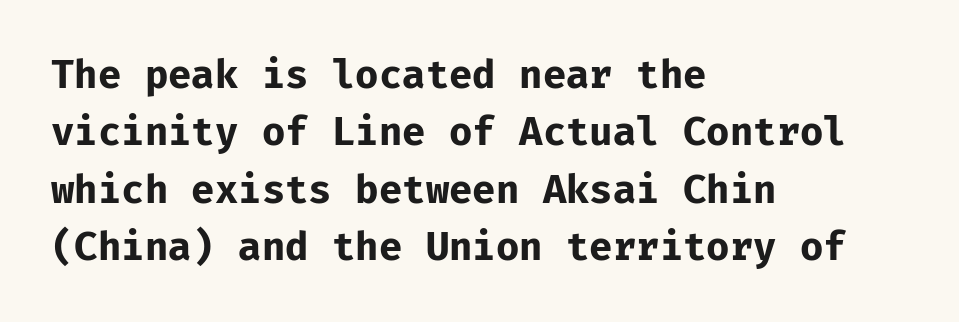
Q: Is the text bold? A: Yes.
Q: Is the text italic (slanted)? A: No, it is upright.
Q: Is the typeface a serif or a sans-serif typeface? A: Sans-serif.
Q: Is the text underlined? A: No.
Q: How is the paragraph aligned? A: Left-aligned.
Q: Is the spacing between letters normal or unusually wide? A: Normal.
Q: Is the spacing between lines tight, normal or loose? A: Normal.
Q: Width (condensed, normal, or wide)? A: Normal.
Q: Stroke contrast? A: Low.
Q: x-height? A: Medium.
Q: Monospaced? A: Yes.
